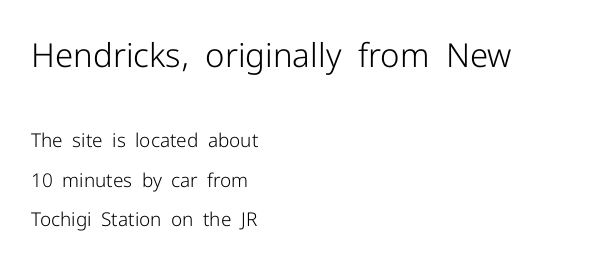
{"serif": "no", "italic": "no", "bold": "no", "weight": "light", "width": "normal", "stroke_contrast": "low", "x_height": "medium", "monospaced": "no", "underline": "no", "align": "left", "line_spacing": "loose", "line_spacing_ratio": 2.08, "letter_spacing": "normal", "letter_spacing_em": 0.0, "larger_block": "first", "size_ratio": 1.74, "glyph_px": 33}
